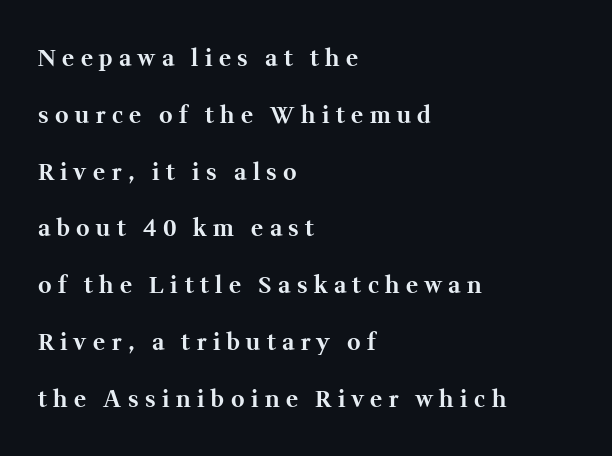
The axis of the letterforms is exactly vertical. Unmarked baselines from the first word to the last. The line-height multiplier appears high, well above default. The gaps between neighbouring characters are conspicuously large. What weight is shown? A full bold with thick strokes.
